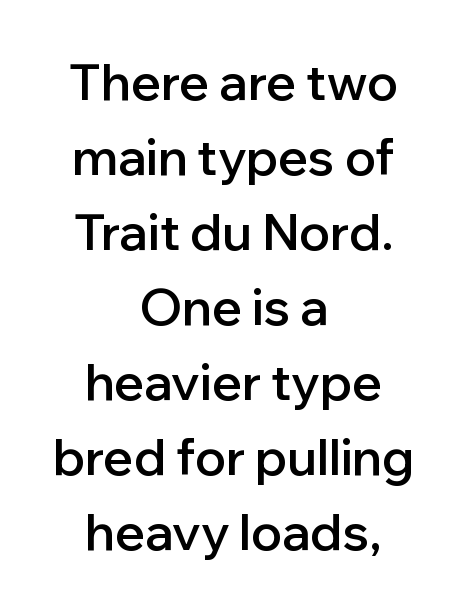
Q: Is the text bold? A: Semi-bold.
Q: Is the text italic (slanted)? A: No, it is upright.
Q: Is the typeface a serif or a sans-serif typeface? A: Sans-serif.
Q: Is the text underlined? A: No.
Q: How is the paragraph aligned? A: Centered.
Q: Is the spacing between letters normal or unusually wide? A: Normal.
Q: Is the spacing between lines tight, normal or loose? A: Normal.
Q: Width (condensed, normal, or wide)? A: Normal.
Q: Stroke contrast? A: Low.
Q: x-height? A: Medium.
Q: Monospaced? A: No.
